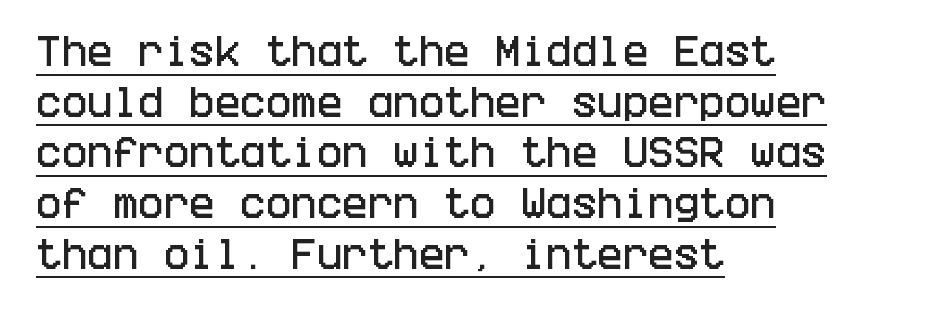
The image shows 34 px condensed sans-serif type, upright; set left-aligned, normal line spacing (1.49x), normal letter spacing, underlined; low stroke contrast and a large x-height.
